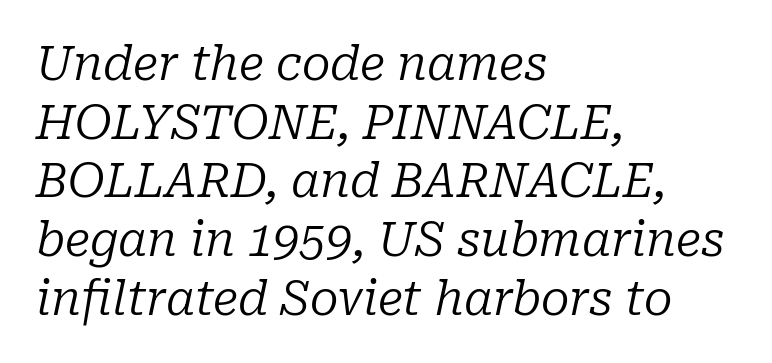
The rows are spaced the way most documents space them. This sample uses a serif face. Spacing between characters is what you'd get straight out of the box. Visually the block forms a straight wall on the left and a jagged coastline on the right. Proportional: the letters do not fall into vertical columns.
